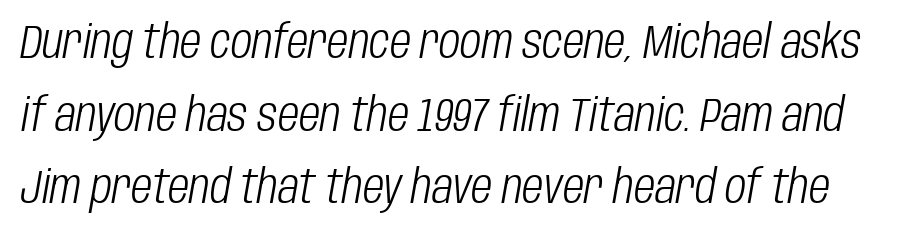
The image shows 46 px light, condensed type, italic (leaning right); set normal line spacing (1.58x), normal letter spacing, not underlined; low stroke contrast and a large x-height.
